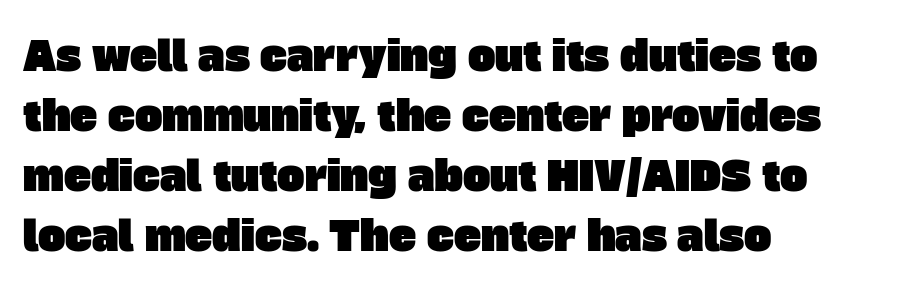
The image shows 41 px sans-serif type; set left-aligned, normal line spacing (1.46x), normal letter spacing, not underlined; low stroke contrast and a large x-height.
